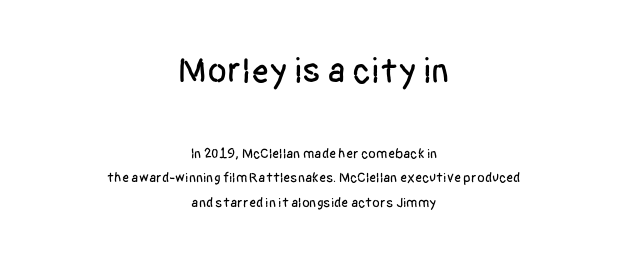
The image shows 36 px condensed sans-serif type, upright; set centered, line spacing 1.77x, normal letter spacing, not underlined; the first (top) block is 2.57x larger; low stroke contrast and a large x-height.
